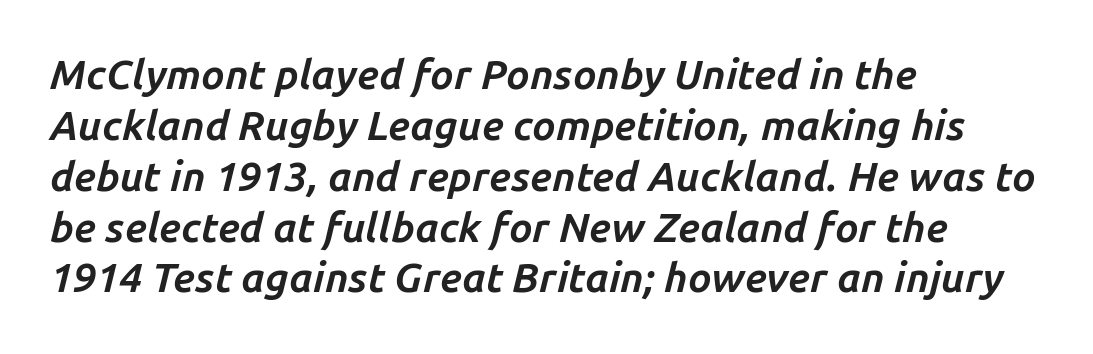
Q: Is the text bold? A: Yes.
Q: Is the text italic (slanted)? A: Yes, it leans right by about 14 degrees.
Q: Is the text underlined? A: No.
Q: How is the paragraph aligned? A: Left-aligned.
Q: Is the spacing between letters normal or unusually wide? A: Normal.
Q: Width (condensed, normal, or wide)? A: Normal.
Q: Stroke contrast? A: Low.
Q: x-height? A: Medium.
Q: Monospaced? A: No.
